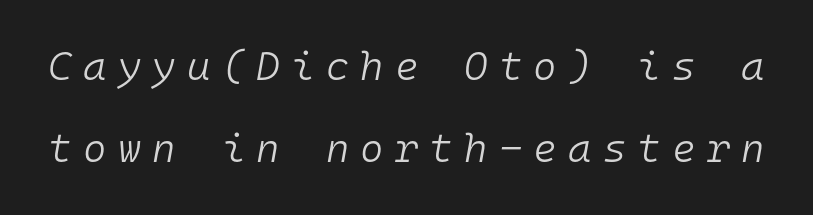
{"italic": "yes", "lean": "right", "slant_degrees": 10, "bold": "no", "weight": "light", "width": "normal", "stroke_contrast": "low", "x_height": "medium", "monospaced": "yes", "underline": "no", "line_spacing": "loose", "line_spacing_ratio": 2.06, "letter_spacing": "wide", "letter_spacing_em": 0.28, "glyph_px": 40}
